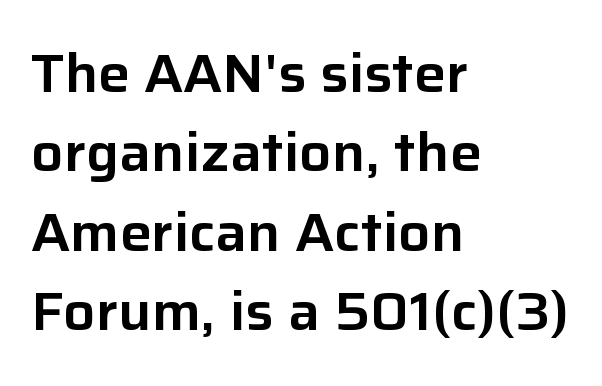
{"serif": "no", "italic": "no", "width": "normal", "stroke_contrast": "low", "x_height": "medium", "monospaced": "no", "underline": "no", "align": "left", "line_spacing": "normal", "line_spacing_ratio": 1.5, "letter_spacing": "normal", "letter_spacing_em": 0.0, "glyph_px": 53}
